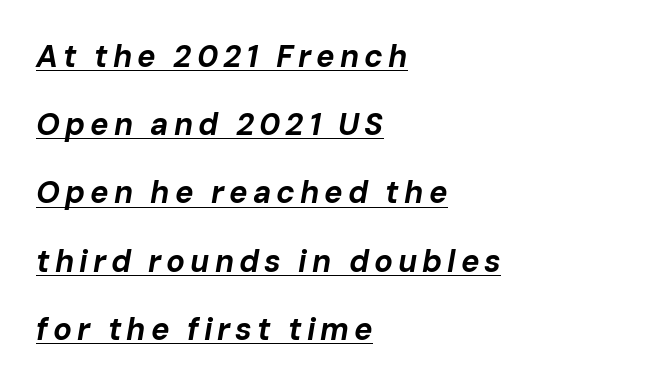
The image shows 31 px bold type, italic (leaning right); set left-aligned, loose line spacing (2.2x), underlined; low stroke contrast and a medium x-height.
